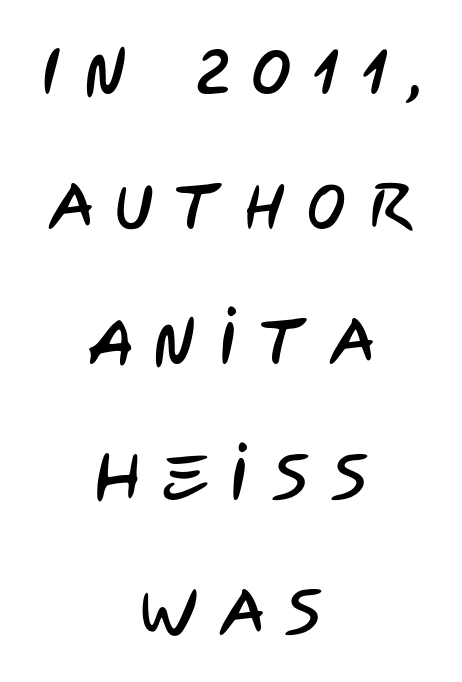
{"serif": "no", "width": "condensed", "stroke_contrast": "low", "x_height": "large", "monospaced": "no", "underline": "no", "align": "center", "line_spacing": "loose", "line_spacing_ratio": 2.08, "letter_spacing": "wide", "letter_spacing_em": 0.35, "glyph_px": 65}
